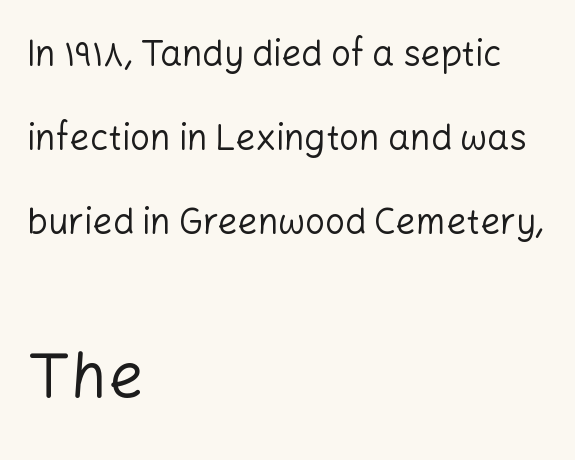
{"serif": "no", "italic": "no", "bold": "no", "weight": "regular", "width": "normal", "stroke_contrast": "low", "x_height": "medium", "monospaced": "no", "underline": "no", "align": "left", "line_spacing": "loose", "line_spacing_ratio": 2.4, "letter_spacing": "normal", "letter_spacing_em": 0.0, "larger_block": "second", "size_ratio": 1.77, "glyph_px": 62}
